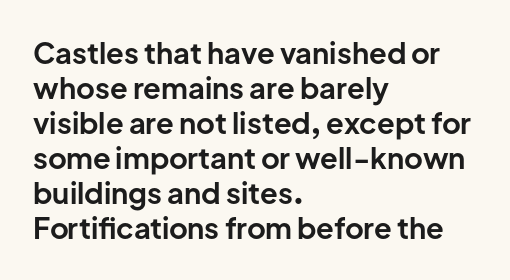
Rule under the text: the space is simply empty. Short and long lines alike share a common starting point at left. The glyphs in this specimen are sans serif. Plenty of ink on the page — the face is bold. The type is set solid horizontally, with unmodified tracking. The rendering uses natural spacing where letterforms have individual widths.
